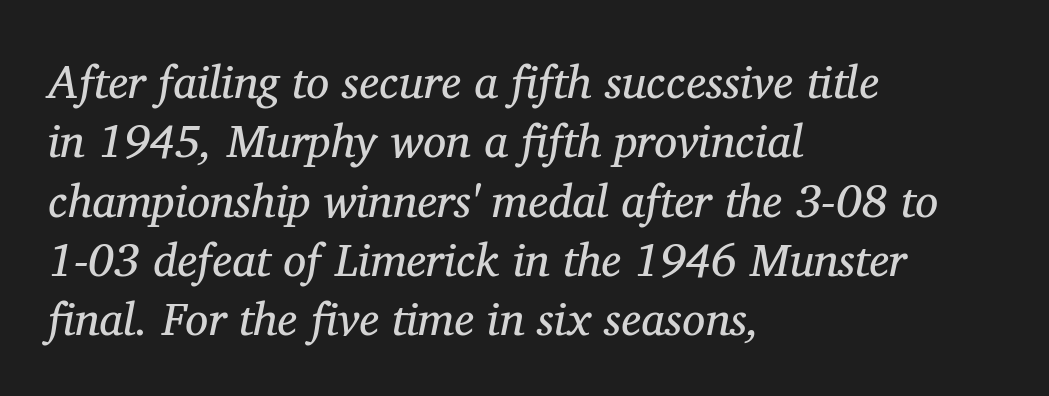
{"serif": "yes", "italic": "yes", "lean": "right", "slant_degrees": 11, "bold": "no", "weight": "regular", "width": "normal", "stroke_contrast": "medium", "x_height": "medium", "monospaced": "no", "underline": "no", "align": "left", "line_spacing": "normal", "line_spacing_ratio": 1.29, "letter_spacing": "normal", "letter_spacing_em": 0.0, "glyph_px": 46}
